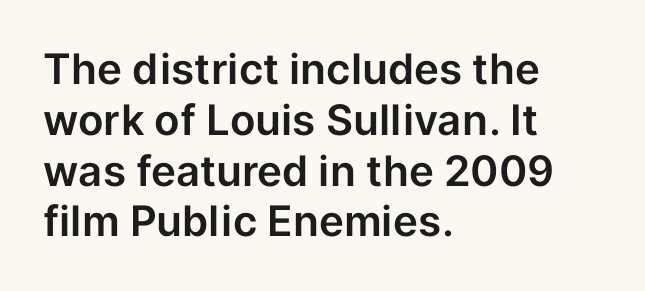
Q: Is the text italic (slanted)? A: No, it is upright.
Q: Is the typeface a serif or a sans-serif typeface? A: Sans-serif.
Q: Is the text underlined? A: No.
Q: How is the paragraph aligned? A: Left-aligned.
Q: Is the spacing between letters normal or unusually wide? A: Normal.
Q: Width (condensed, normal, or wide)? A: Normal.
Q: Stroke contrast? A: Low.
Q: x-height? A: Medium.
Q: Monospaced? A: No.
